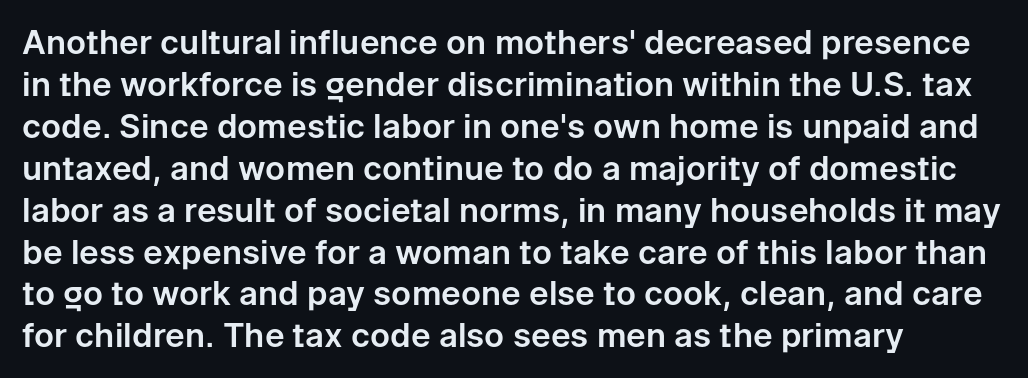
Q: Is the text italic (slanted)? A: No, it is upright.
Q: Is the typeface a serif or a sans-serif typeface? A: Sans-serif.
Q: Is the text underlined? A: No.
Q: How is the paragraph aligned? A: Left-aligned.
Q: Is the spacing between letters normal or unusually wide? A: Normal.
Q: Is the spacing between lines tight, normal or loose? A: Normal.
Q: Width (condensed, normal, or wide)? A: Normal.
Q: Stroke contrast? A: Low.
Q: x-height? A: Medium.
Q: Monospaced? A: No.
